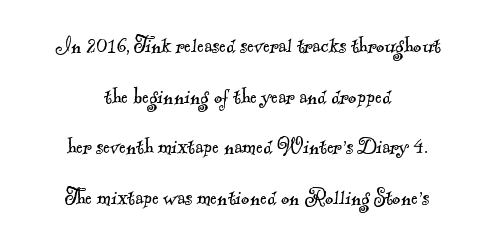
Q: Is the text bold? A: No.
Q: Is the text underlined? A: No.
Q: How is the paragraph aligned? A: Centered.
Q: Is the spacing between letters normal or unusually wide? A: Normal.
Q: Is the spacing between lines tight, normal or loose? A: Loose.
